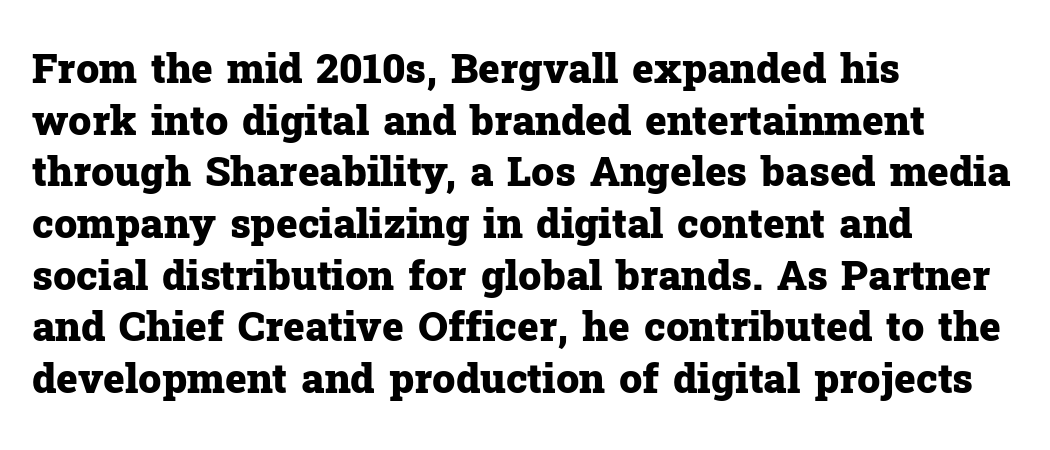
Q: Is the text bold? A: Yes.
Q: Is the text italic (slanted)? A: No, it is upright.
Q: Is the typeface a serif or a sans-serif typeface? A: Serif.
Q: Is the text underlined? A: No.
Q: How is the paragraph aligned? A: Left-aligned.
Q: Is the spacing between letters normal or unusually wide? A: Normal.
Q: Is the spacing between lines tight, normal or loose? A: Normal.
Q: Width (condensed, normal, or wide)? A: Normal.
Q: Stroke contrast? A: Low.
Q: x-height? A: Medium.
Q: Monospaced? A: No.
